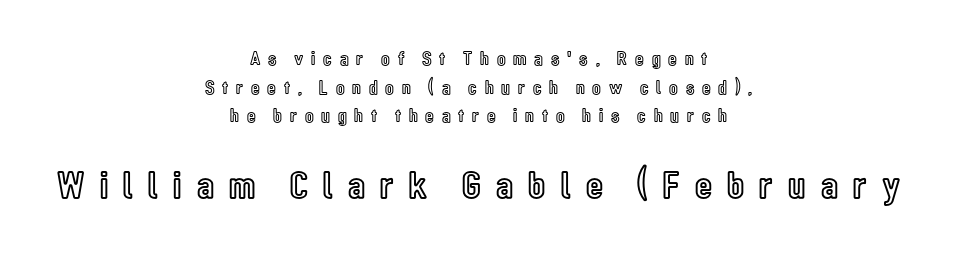
{"italic": "no", "width": "condensed", "x_height": "medium", "monospaced": "no", "underline": "no", "align": "center", "line_spacing": "normal", "line_spacing_ratio": 1.43, "letter_spacing": "wide", "letter_spacing_em": 0.39, "larger_block": "second", "size_ratio": 1.95, "glyph_px": 39}
